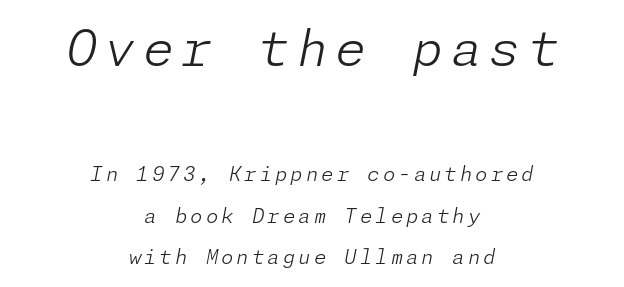
{"italic": "yes", "lean": "right", "slant_degrees": 11, "bold": "no", "weight": "light", "width": "normal", "stroke_contrast": "low", "x_height": "medium", "underline": "no", "align": "center", "line_spacing": "loose", "line_spacing_ratio": 2.08, "larger_block": "first", "size_ratio": 2.5, "glyph_px": 50}
